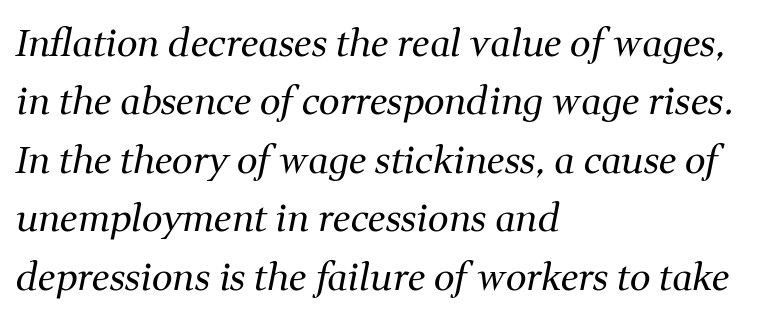
Q: Is the text bold? A: No.
Q: Is the text italic (slanted)? A: Yes, it leans right by about 11 degrees.
Q: Is the typeface a serif or a sans-serif typeface? A: Serif.
Q: Is the text underlined? A: No.
Q: How is the paragraph aligned? A: Left-aligned.
Q: Is the spacing between letters normal or unusually wide? A: Normal.
Q: Is the spacing between lines tight, normal or loose? A: Normal.
Q: Width (condensed, normal, or wide)? A: Normal.
Q: Stroke contrast? A: Medium.
Q: x-height? A: Medium.
Q: Monospaced? A: No.
